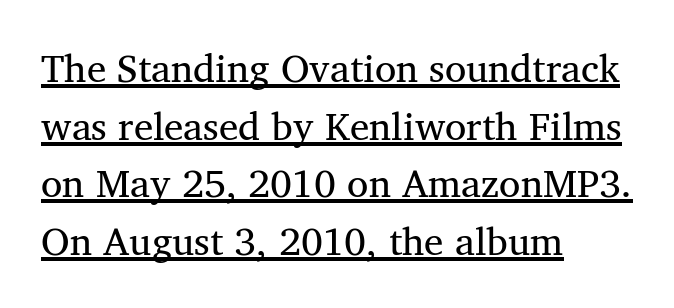
The image shows 39 px regular-weight serif type, upright; set left-aligned, normal line spacing (1.48x), normal letter spacing, underlined; medium stroke contrast and a medium x-height.
